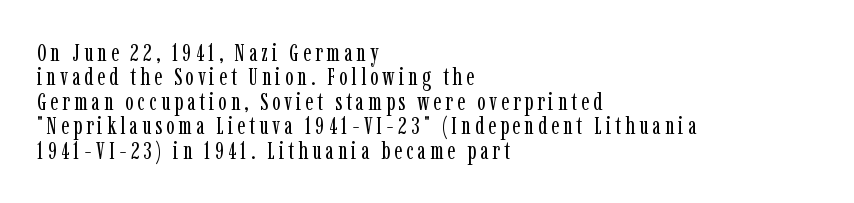
{"italic": "no", "bold": "no", "underline": "no", "align": "left", "line_spacing": "tight", "line_spacing_ratio": 0.98, "glyph_px": 25}
